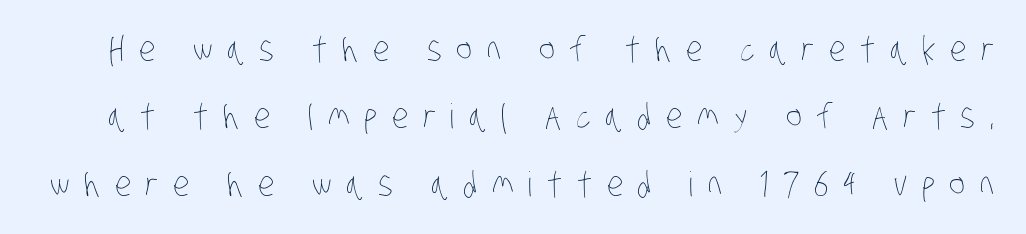
{"bold": "no", "weight": "thin", "width": "condensed", "stroke_contrast": "low", "x_height": "large", "monospaced": "no", "underline": "no", "line_spacing": "loose", "line_spacing_ratio": 1.98, "letter_spacing": "wide", "letter_spacing_em": 0.43, "glyph_px": 34}
